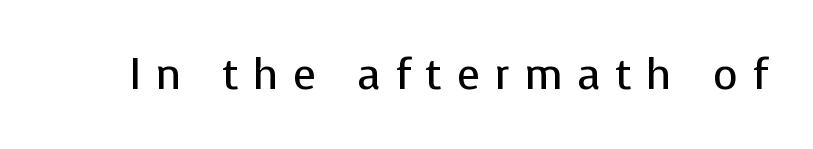
Q: Is the text bold? A: No.
Q: Is the text italic (slanted)? A: No, it is upright.
Q: Is the typeface a serif or a sans-serif typeface? A: Sans-serif.
Q: Is the text underlined? A: No.
Q: Is the spacing between letters normal or unusually wide? A: Unusually wide.
Q: Width (condensed, normal, or wide)? A: Normal.
Q: Stroke contrast? A: Low.
Q: x-height? A: Medium.
Q: Monospaced? A: No.
